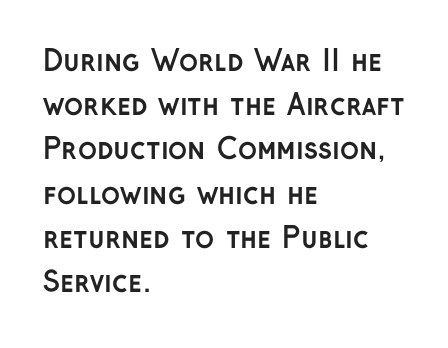
The image shows 28 px semibold sans-serif type, upright; set left-aligned, normal line spacing (1.58x), normal letter spacing, not underlined; low stroke contrast and a medium x-height.
